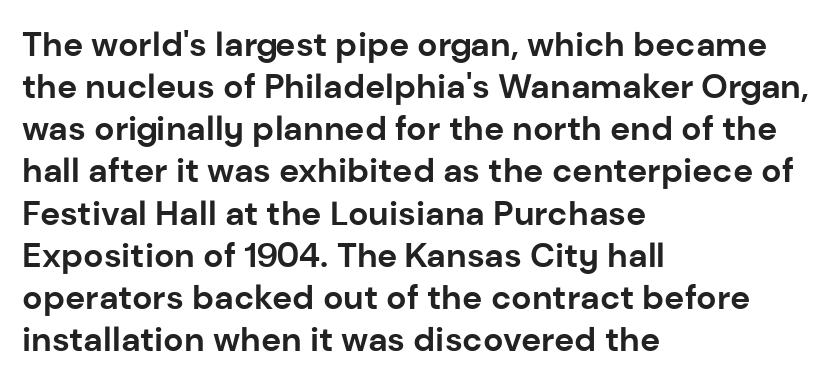
Q: Is the text bold? A: Yes.
Q: Is the text italic (slanted)? A: No, it is upright.
Q: Is the typeface a serif or a sans-serif typeface? A: Sans-serif.
Q: Is the text underlined? A: No.
Q: How is the paragraph aligned? A: Left-aligned.
Q: Is the spacing between letters normal or unusually wide? A: Normal.
Q: Width (condensed, normal, or wide)? A: Normal.
Q: Stroke contrast? A: Low.
Q: x-height? A: Medium.
Q: Monospaced? A: No.
